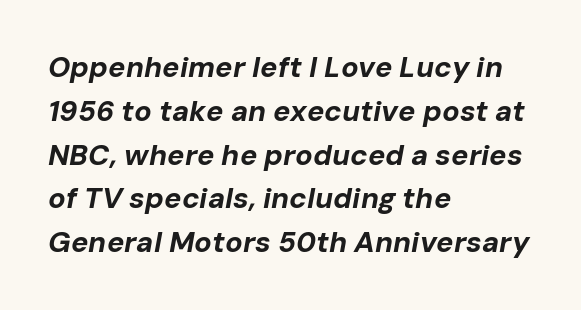
Q: Is the text bold? A: Yes.
Q: Is the text italic (slanted)? A: Yes, it leans right by about 10 degrees.
Q: Is the text underlined? A: No.
Q: How is the paragraph aligned? A: Left-aligned.
Q: Is the spacing between letters normal or unusually wide? A: Normal.
Q: Is the spacing between lines tight, normal or loose? A: Normal.
Q: Width (condensed, normal, or wide)? A: Normal.
Q: Stroke contrast? A: Low.
Q: x-height? A: Medium.
Q: Monospaced? A: No.
